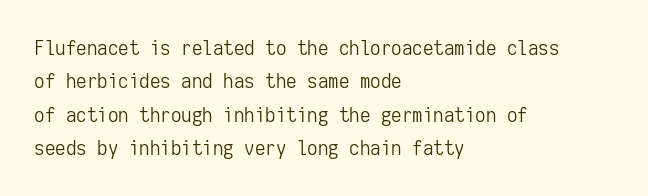
The image shows 21 px text type, upright; set left-aligned, normal line spacing (1.59x), normal letter spacing, not underlined.
